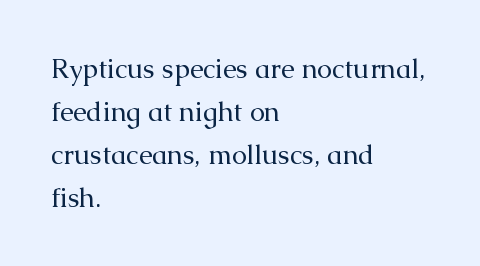
Q: Is the text bold? A: No.
Q: Is the text italic (slanted)? A: No, it is upright.
Q: Is the text underlined? A: No.
Q: How is the paragraph aligned? A: Left-aligned.
Q: Is the spacing between letters normal or unusually wide? A: Normal.
Q: Is the spacing between lines tight, normal or loose? A: Normal.
